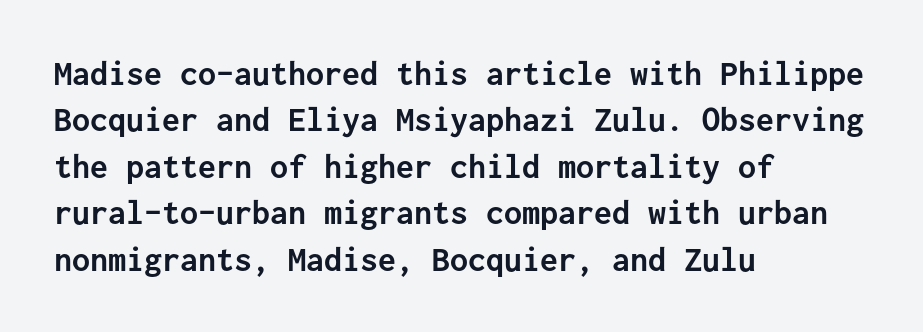
The image shows 36 px semibold sans-serif type, upright, monospaced; set left-aligned, normal line spacing (1.29x), normal letter spacing, not underlined; low stroke contrast and a medium x-height.
